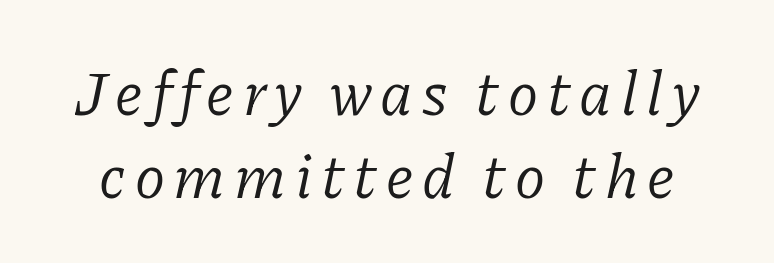
The image shows 63 px light serif type, italic (leaning right); set normal line spacing (1.31x), not underlined; low stroke contrast and a medium x-height.
